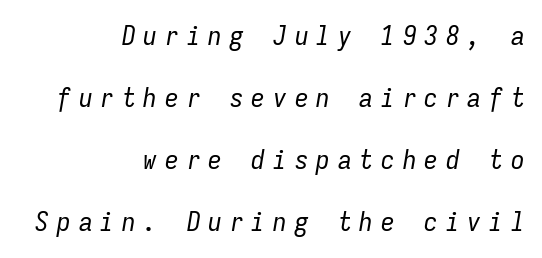
{"italic": "yes", "lean": "right", "slant_degrees": 9, "bold": "no", "underline": "no", "align": "right", "line_spacing": "loose", "line_spacing_ratio": 2.3, "letter_spacing": "wide", "letter_spacing_em": 0.3, "glyph_px": 27}
